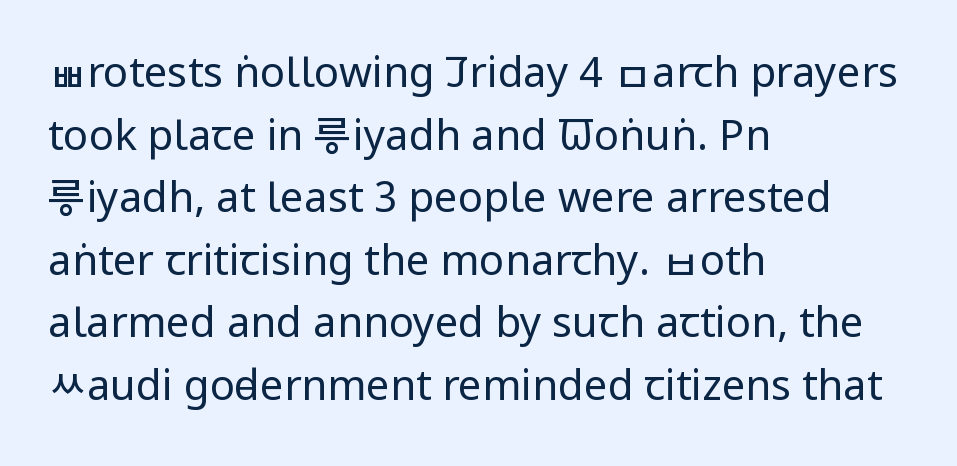
The image shows 42 px regular-weight, condensed sans-serif type, upright; set left-aligned, normal line spacing (1.49x), normal letter spacing, not underlined; low stroke contrast and a large x-height.
